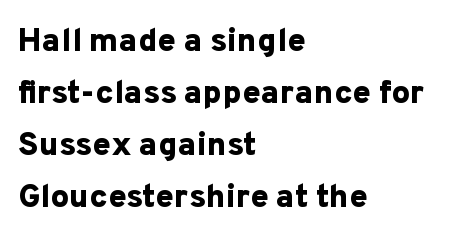
The image shows 33 px bold sans-serif type, upright; set left-aligned, normal line spacing (1.58x), normal letter spacing, not underlined; low stroke contrast and a medium x-height.
